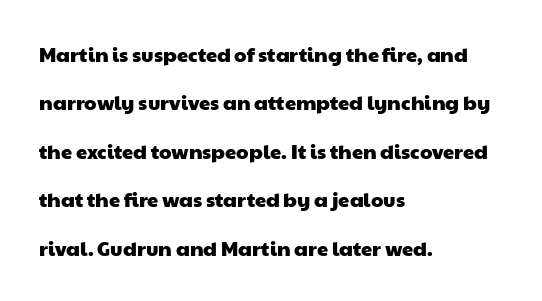
Lines of text with bare space underneath. Notice how the passage keeps a crisp vertical edge on the left only. What stands out about the letter spacing? Nothing — it is the standard amount. Line spacing here is loose.
